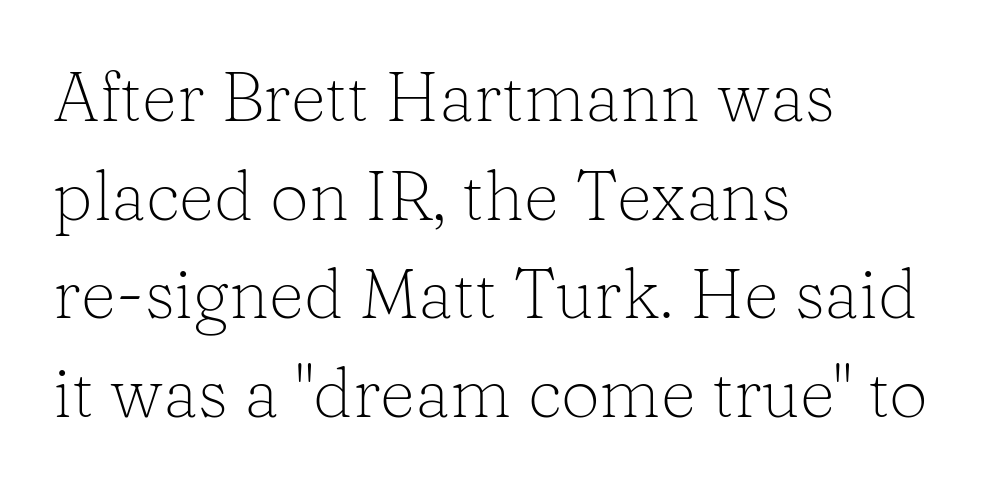
Q: Is the text bold? A: No.
Q: Is the text italic (slanted)? A: No, it is upright.
Q: Is the typeface a serif or a sans-serif typeface? A: Serif.
Q: Is the text underlined? A: No.
Q: How is the paragraph aligned? A: Left-aligned.
Q: Is the spacing between letters normal or unusually wide? A: Normal.
Q: Is the spacing between lines tight, normal or loose? A: Normal.
Q: Width (condensed, normal, or wide)? A: Normal.
Q: Stroke contrast? A: Low.
Q: x-height? A: Medium.
Q: Monospaced? A: No.
